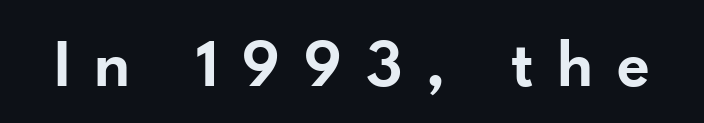
Q: Is the text bold? A: Semi-bold.
Q: Is the text italic (slanted)? A: No, it is upright.
Q: Is the typeface a serif or a sans-serif typeface? A: Sans-serif.
Q: Is the text underlined? A: No.
Q: Is the spacing between letters normal or unusually wide? A: Unusually wide.
Q: Width (condensed, normal, or wide)? A: Normal.
Q: Stroke contrast? A: Low.
Q: x-height? A: Small.
Q: Monospaced? A: No.
